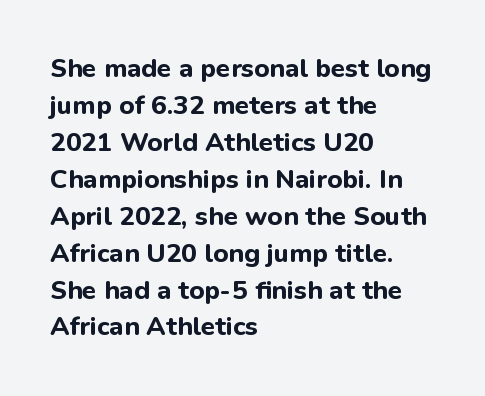
These words are printed bold, with thick strokes throughout. Between one letter and the next there's only the usual sliver of space. The letters stand straight up with perfectly vertical stems. The rendering anchors every line to the left-hand side. The leading is moderate, giving the passage an even texture.
